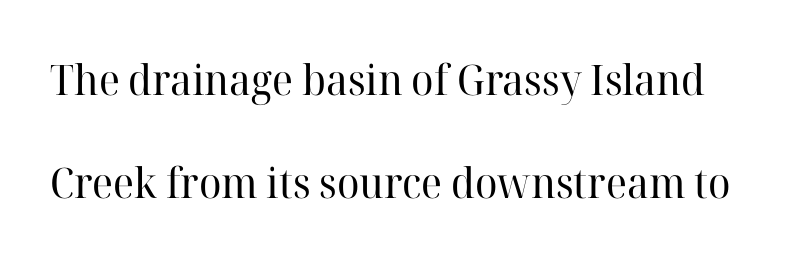
{"serif": "yes", "italic": "no", "bold": "no", "weight": "regular", "width": "normal", "stroke_contrast": "high", "x_height": "medium", "monospaced": "no", "underline": "no", "line_spacing": "loose", "line_spacing_ratio": 2.46, "letter_spacing": "normal", "letter_spacing_em": 0.0, "glyph_px": 42}
